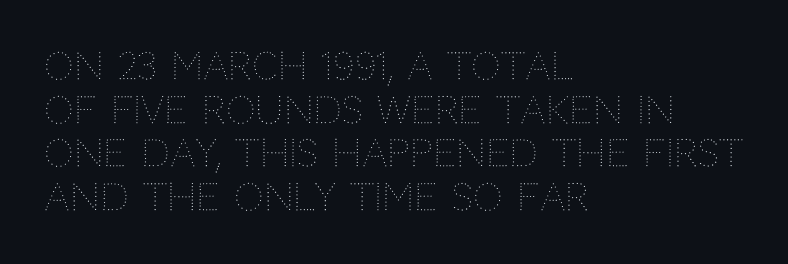
{"italic": "no", "bold": "no", "weight": "thin", "width": "normal", "stroke_contrast": "medium", "x_height": "large", "monospaced": "no", "underline": "no", "align": "left", "line_spacing_ratio": 1.18, "letter_spacing": "normal", "letter_spacing_em": 0.0, "glyph_px": 37}
